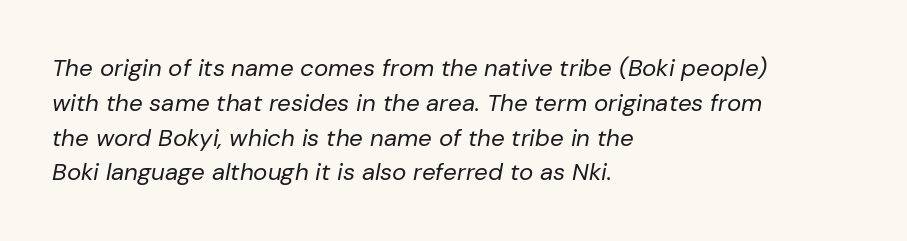
Words float on clear page, feet unadorned. Interline gaps are of average width in this sample. In CSS terms this would be text-align: left. How are the letters spaced? Ordinarily, with no added tracking.
